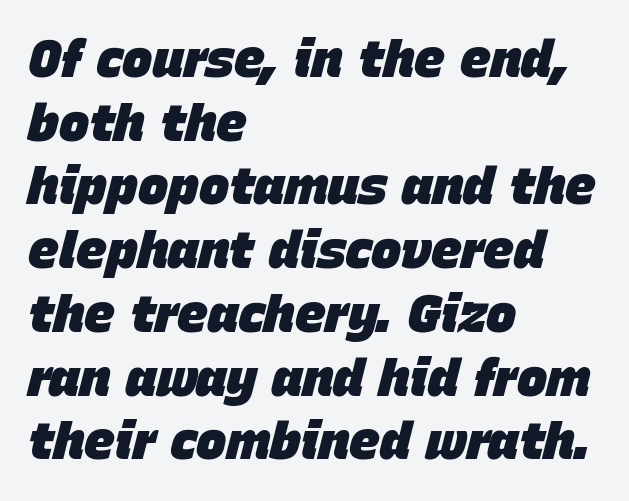
Q: Is the text bold? A: Yes.
Q: Is the text italic (slanted)? A: Yes, it leans right by about 15 degrees.
Q: Is the text underlined? A: No.
Q: How is the paragraph aligned? A: Left-aligned.
Q: Is the spacing between letters normal or unusually wide? A: Normal.
Q: Is the spacing between lines tight, normal or loose? A: Normal.
Q: Width (condensed, normal, or wide)? A: Normal.
Q: Stroke contrast? A: Low.
Q: x-height? A: Large.
Q: Monospaced? A: No.
